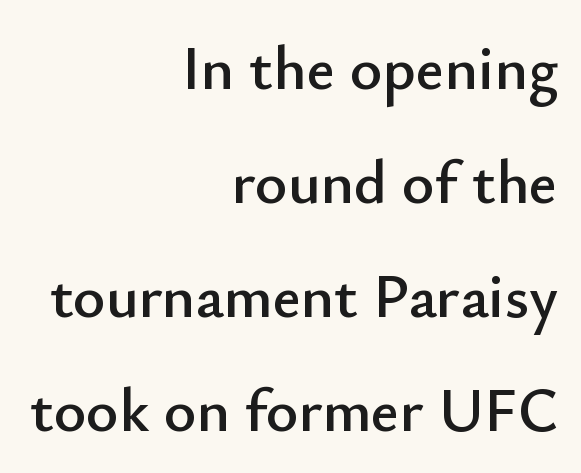
Descenders hang freely into open space. The rendering uses natural spacing where letterforms have individual widths. Honestly, the letter spacing is just normal — you wouldn't notice it. A typesetter would label this face a sans. In terms of posture, this sample is upright.
